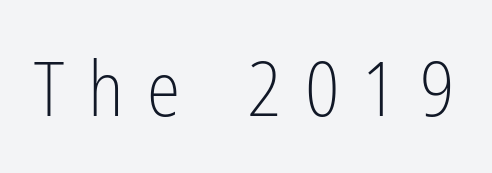
The image shows 76 px light, condensed sans-serif type, upright; set unusually wide letter spacing (+0.31 em), not underlined; low stroke contrast and a medium x-height.
